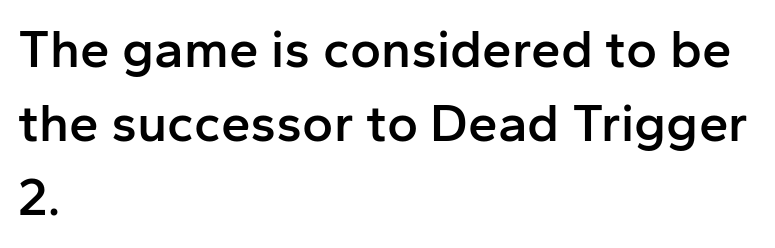
A classic flush-left, rag-right setting is used for this passage. Compared with typical paragraphs, the rows here are spaced about the same. This sample uses plain, unmodified letter spacing. Any mark beneath the type? The region is blank. These lines are rendered in a variable-pitch font. Rendered with straight, roman letterforms.
